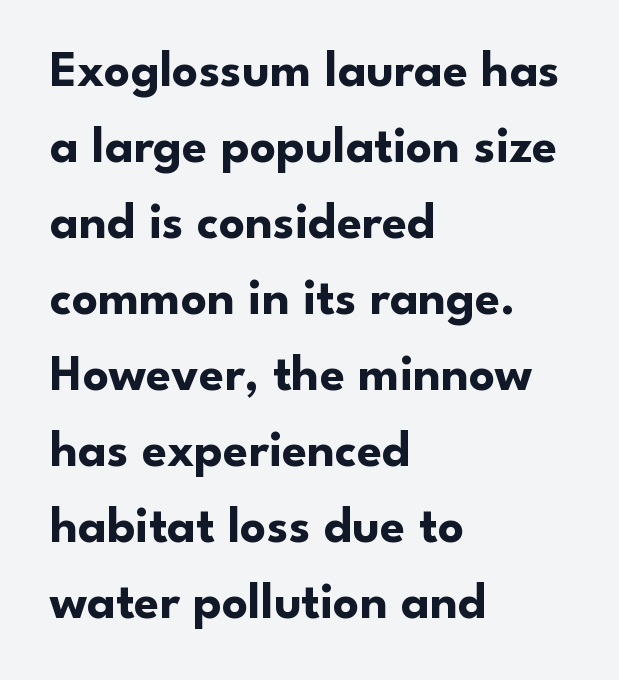
Summary of vertical rhythm: regular, with standard interline spacing. A typesetter would call this proportional, since set widths differ per character. A sans-serif font was chosen for this passage. The strip under each line holds only bare page. In terms of letterspacing, this is plain default setting.
